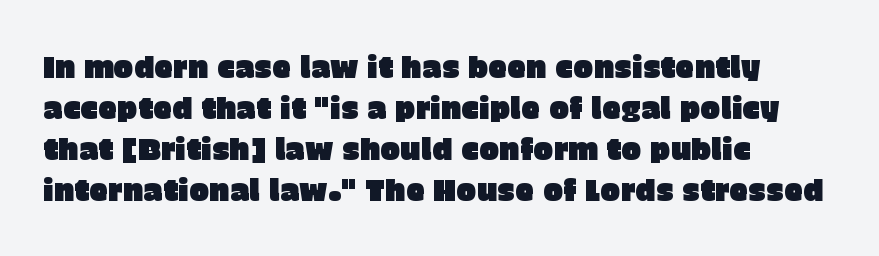
The image shows 30 px sans-serif type, upright; set left-aligned, normal line spacing (1.37x), normal letter spacing, not underlined; low stroke contrast and a large x-height.
